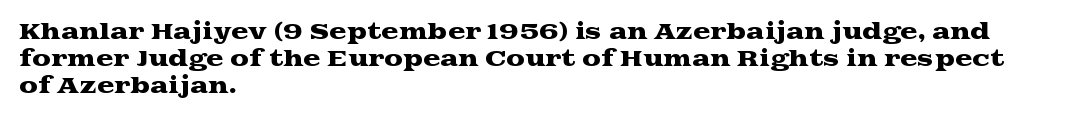
{"italic": "no", "underline": "no", "align": "left", "line_spacing": "normal", "line_spacing_ratio": 1.28, "letter_spacing": "normal", "letter_spacing_em": 0.0, "glyph_px": 21}
